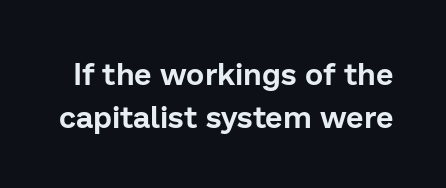
The image shows 31 px sans-serif type, upright; set normal line spacing (1.38x), normal letter spacing, not underlined; low stroke contrast and a medium x-height.
